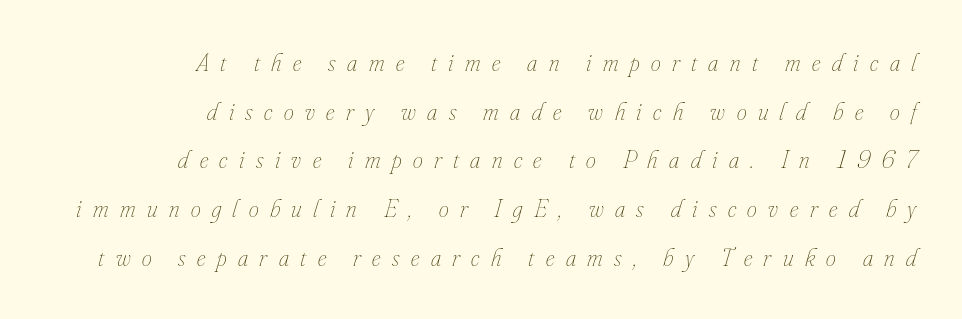
The passage shown has open, widely tracked lettering throughout. The area under the type is left untouched. Observe the lean: these are italic letterforms. Is this a heavy cut? Hardly; it is regular or lighter. You could fit nearly another row in the gap between these rows. If you drew a ruler down the right edge, every line would touch it.
